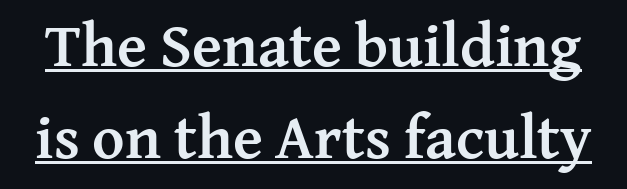
Q: Is the text bold? A: Yes.
Q: Is the text italic (slanted)? A: No, it is upright.
Q: Is the typeface a serif or a sans-serif typeface? A: Serif.
Q: Is the text underlined? A: Yes.
Q: Is the spacing between letters normal or unusually wide? A: Normal.
Q: Is the spacing between lines tight, normal or loose? A: Normal.
Q: Width (condensed, normal, or wide)? A: Normal.
Q: Stroke contrast? A: Medium.
Q: x-height? A: Medium.
Q: Monospaced? A: No.
